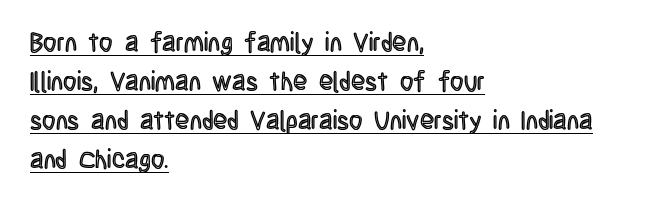
{"italic": "no", "underline": "yes", "align": "left", "line_spacing": "normal", "line_spacing_ratio": 1.5, "letter_spacing": "normal", "letter_spacing_em": 0.0, "glyph_px": 26}
